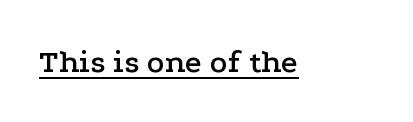
Q: Is the text italic (slanted)? A: No, it is upright.
Q: Is the typeface a serif or a sans-serif typeface? A: Serif.
Q: Is the text underlined? A: Yes.
Q: Is the spacing between letters normal or unusually wide? A: Normal.
Q: Width (condensed, normal, or wide)? A: Wide.
Q: Stroke contrast? A: Low.
Q: x-height? A: Medium.
Q: Monospaced? A: No.
